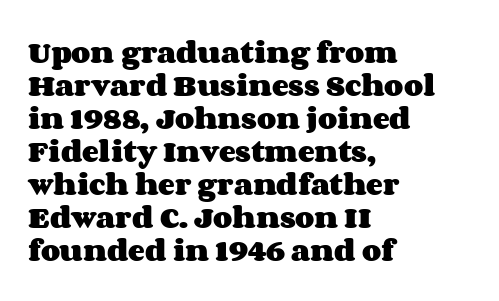
The image shows 25 px bold type, upright; set left-aligned, normal line spacing (1.32x), normal letter spacing, not underlined.
